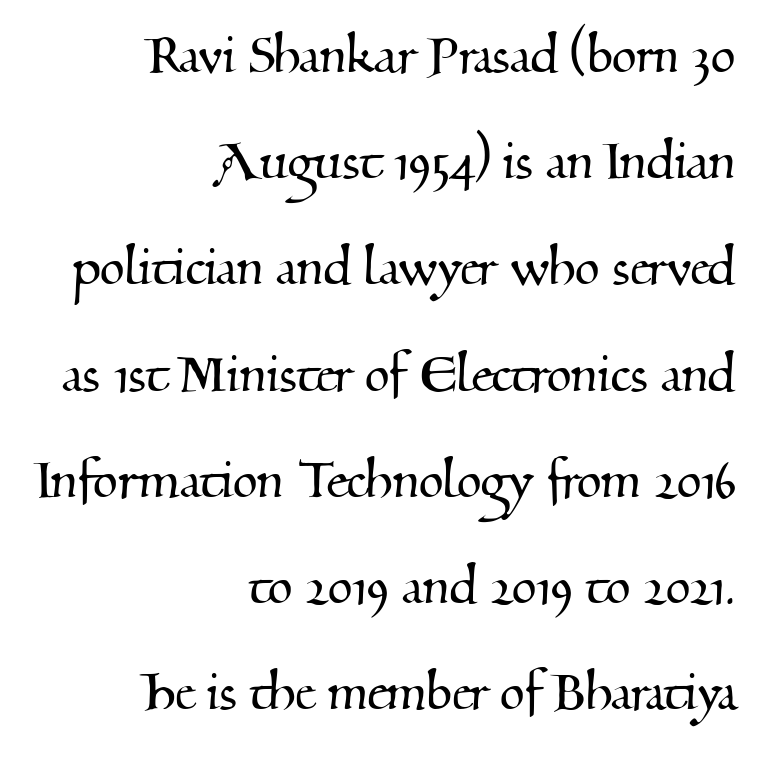
Q: Is the typeface a serif or a sans-serif typeface? A: Serif.
Q: Is the text underlined? A: No.
Q: How is the paragraph aligned? A: Right-aligned.
Q: Is the spacing between letters normal or unusually wide? A: Normal.
Q: Is the spacing between lines tight, normal or loose? A: Normal.
Q: Width (condensed, normal, or wide)? A: Normal.
Q: Stroke contrast? A: Medium.
Q: x-height? A: Small.
Q: Monospaced? A: No.
